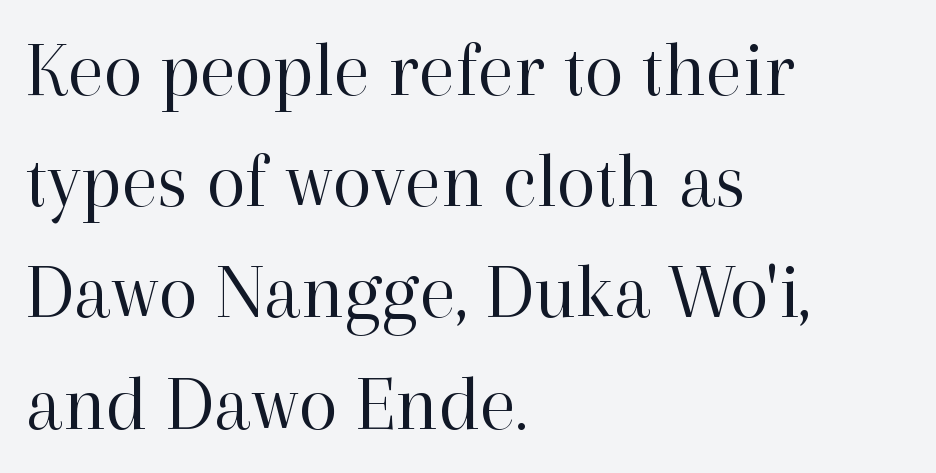
{"serif": "yes", "italic": "no", "bold": "no", "weight": "regular", "width": "normal", "stroke_contrast": "high", "x_height": "medium", "monospaced": "no", "underline": "no", "align": "left", "line_spacing": "normal", "line_spacing_ratio": 1.39, "letter_spacing": "normal", "letter_spacing_em": 0.0, "glyph_px": 80}
